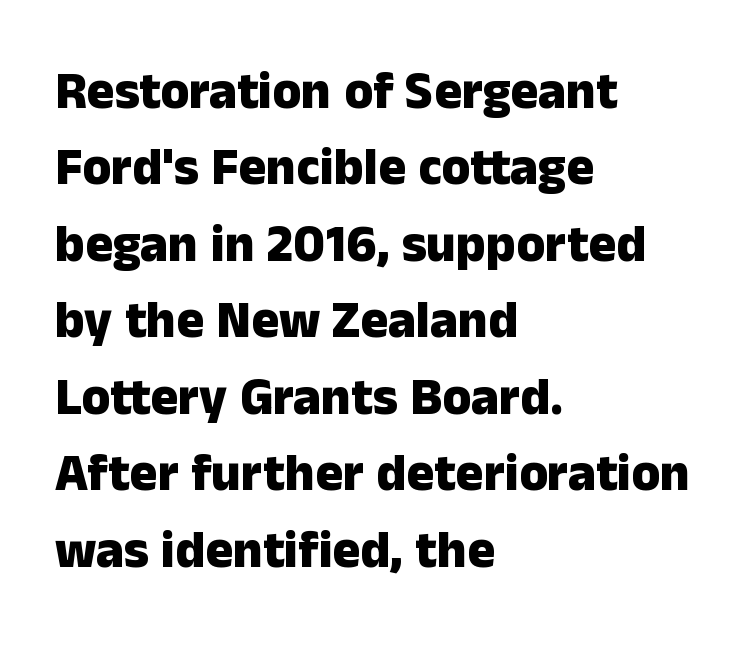
The image shows 52 px heavy sans-serif type, upright; set left-aligned, normal line spacing (1.47x), normal letter spacing, not underlined; low stroke contrast and a medium x-height.
